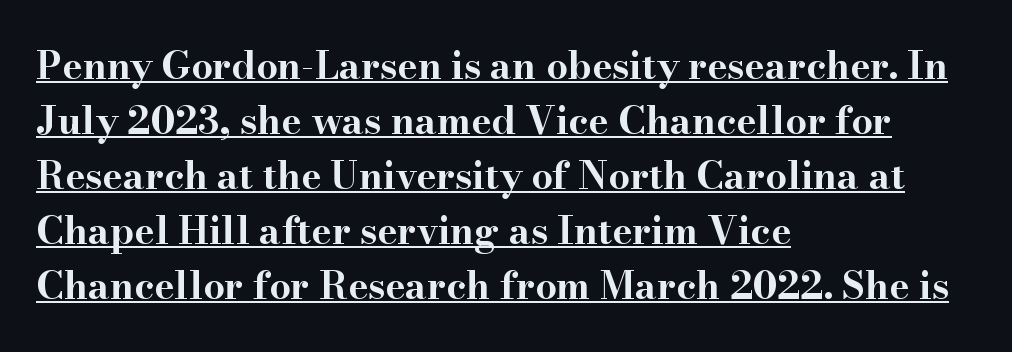
The image shows 38 px bold, wide serif type, upright; set left-aligned, normal line spacing (1.45x), normal letter spacing, underlined; high stroke contrast and a small x-height.
